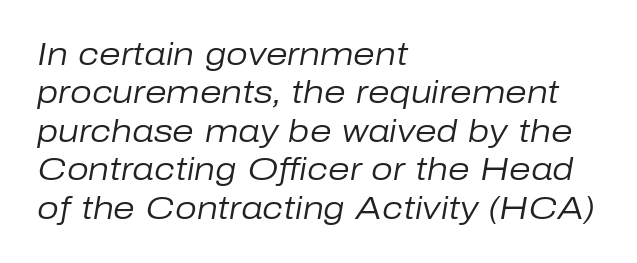
The image shows 31 px regular-weight type, italic (leaning right); set left-aligned, line spacing 1.24x, normal letter spacing, not underlined; low stroke contrast and a medium x-height.
